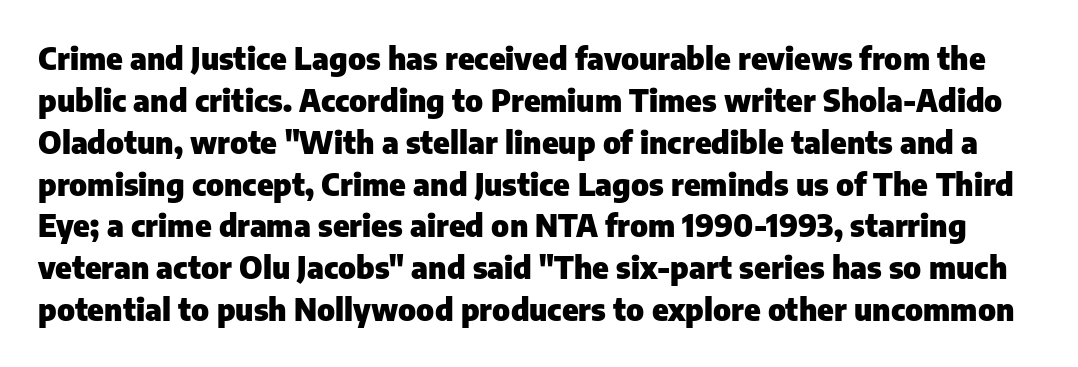
{"serif": "no", "italic": "no", "bold": "yes", "weight": "heavy", "width": "normal", "stroke_contrast": "low", "x_height": "medium", "monospaced": "no", "underline": "no", "line_spacing": "normal", "line_spacing_ratio": 1.35, "letter_spacing": "normal", "letter_spacing_em": 0.0, "glyph_px": 31}
